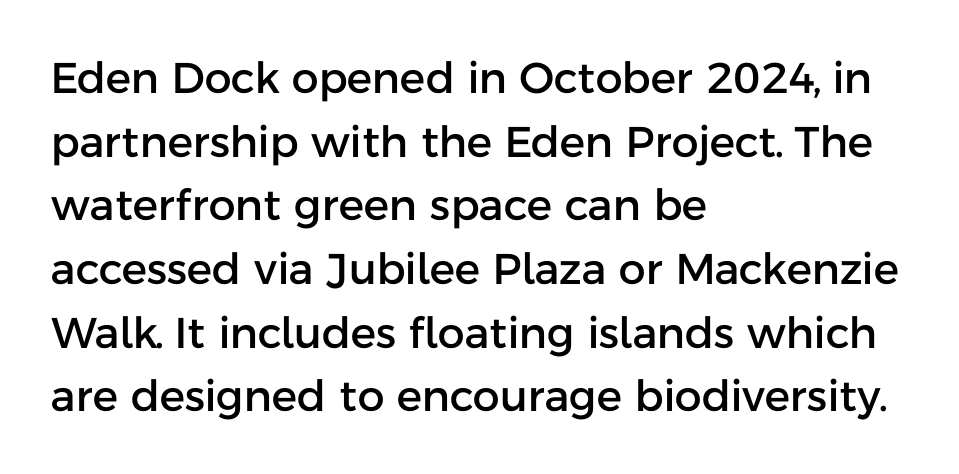
Q: Is the text italic (slanted)? A: No, it is upright.
Q: Is the typeface a serif or a sans-serif typeface? A: Sans-serif.
Q: Is the text underlined? A: No.
Q: How is the paragraph aligned? A: Left-aligned.
Q: Is the spacing between letters normal or unusually wide? A: Normal.
Q: Is the spacing between lines tight, normal or loose? A: Normal.
Q: Width (condensed, normal, or wide)? A: Normal.
Q: Stroke contrast? A: Low.
Q: x-height? A: Medium.
Q: Monospaced? A: No.
